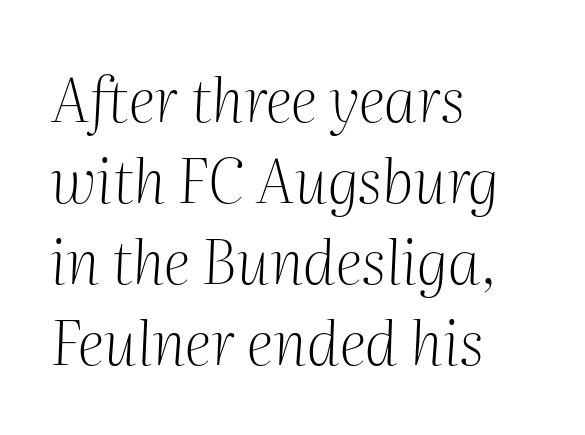
Check under the words: just untouched page. These lines were composed using italics. The lines are quadded left. Here the glyphs are tracked normally, forming tight word shapes. The font family rendered here belongs to the serif group.
